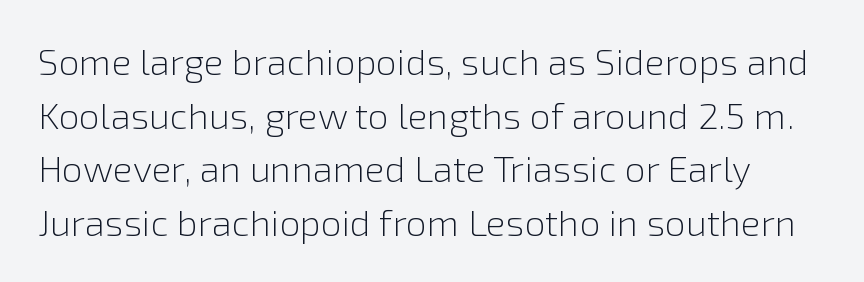
The image shows 37 px light sans-serif type, upright; set normal line spacing (1.45x), normal letter spacing, not underlined; a medium x-height.
